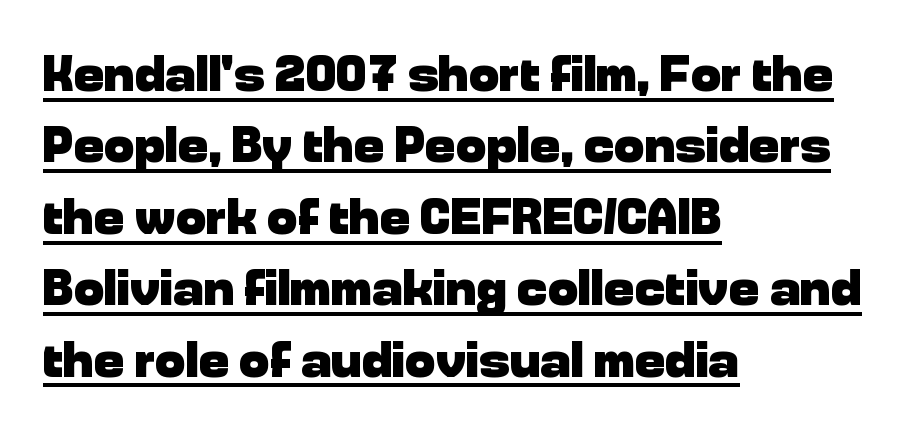
{"serif": "no", "italic": "no", "bold": "yes", "weight": "heavy", "width": "normal", "stroke_contrast": "low", "x_height": "medium", "monospaced": "no", "underline": "yes", "align": "left", "line_spacing": "normal", "line_spacing_ratio": 1.4, "letter_spacing": "normal", "letter_spacing_em": 0.0, "glyph_px": 51}
